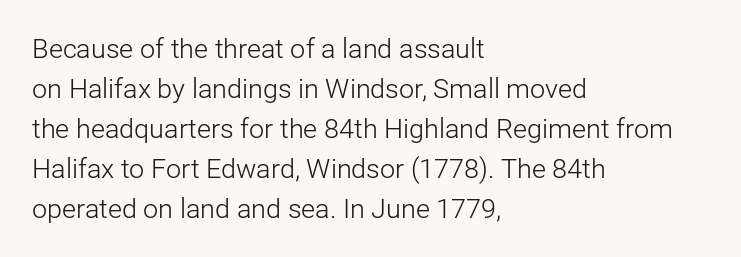
Q: Is the text bold? A: No.
Q: Is the text italic (slanted)? A: No, it is upright.
Q: Is the text underlined? A: No.
Q: How is the paragraph aligned? A: Left-aligned.
Q: Is the spacing between letters normal or unusually wide? A: Normal.
Q: Is the spacing between lines tight, normal or loose? A: Normal.
